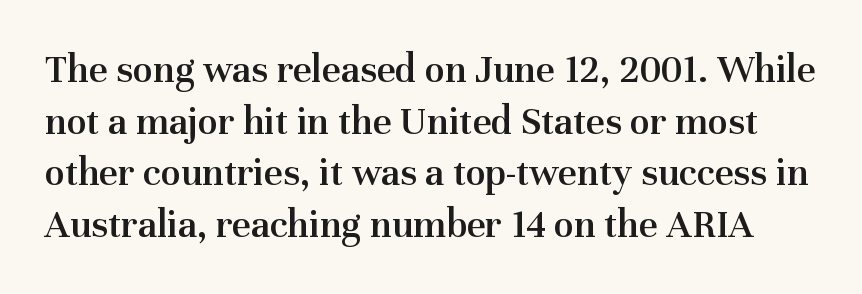
{"serif": "yes", "italic": "no", "bold": "semi", "weight": "semibold", "width": "normal", "stroke_contrast": "medium", "x_height": "medium", "monospaced": "no", "underline": "no", "line_spacing": "normal", "line_spacing_ratio": 1.26, "letter_spacing": "normal", "letter_spacing_em": 0.0, "glyph_px": 41}
